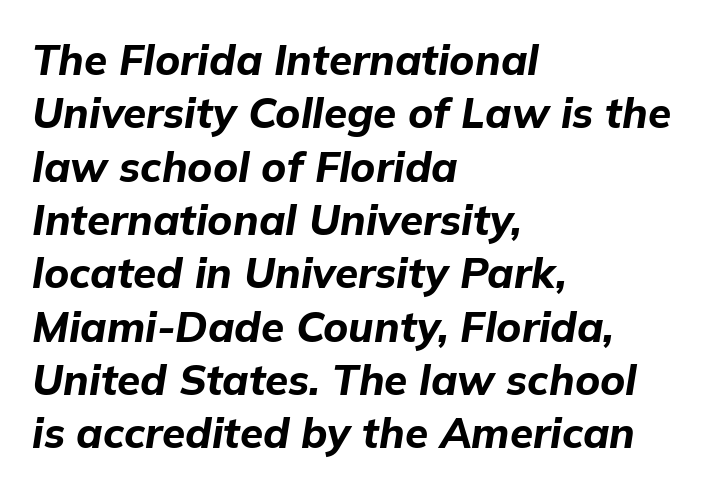
The lines are quadded left. When letters slant like this, we call the style italic. These lines are rendered in a variable-pitch font. Each row of text sits above clean, open space. How heavy is the stroke? Heavy — this is a bold.
